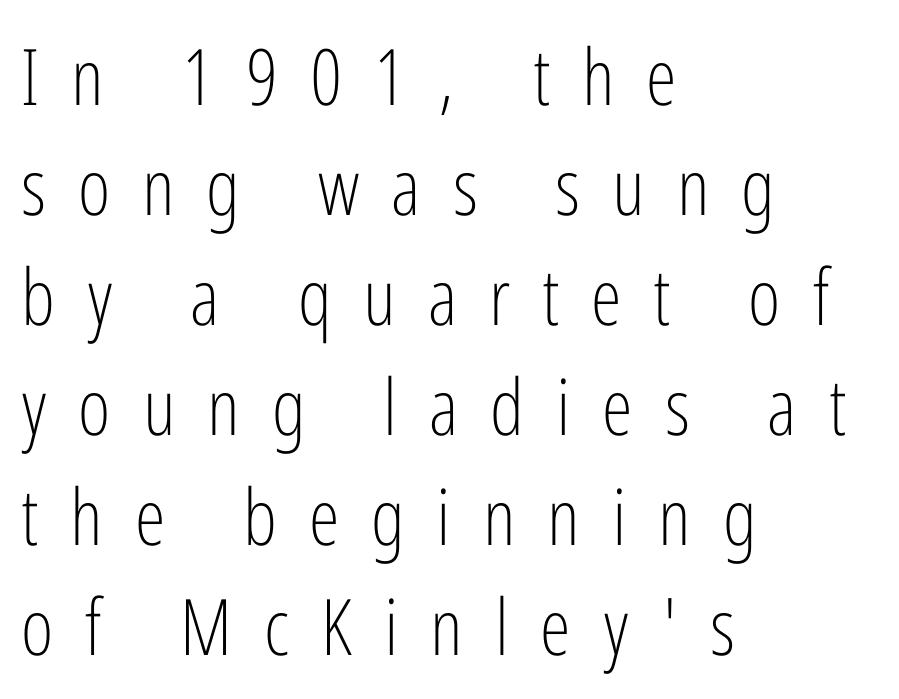
Honestly, the letter spacing is so wide it's the main thing you notice. Here the designer chose a conventional face with non-uniform glyph widths. Note: no serifs on the glyphs. Visually the block forms a straight wall on the left and a jagged coastline on the right. Has an underline been added? It has not. Bold? No — there's no thickening of the strokes.
